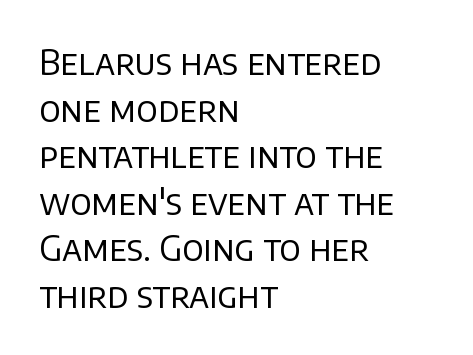
The image shows 34 px regular-weight sans-serif type, upright; set left-aligned, normal line spacing (1.37x), normal letter spacing, not underlined; low stroke contrast and a large x-height.
